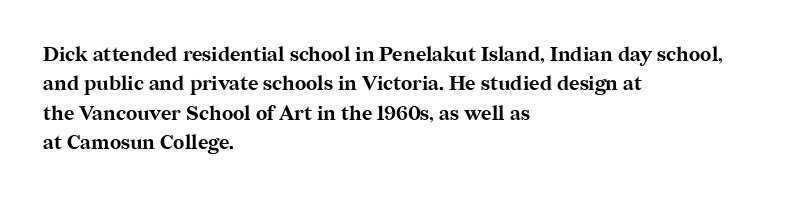
Emphasis by weight is at full strength: bold. The glyphs are unaccompanied by any horizontal stroke below them. Nothing unusual about the tracking: characters are spaced as the font intends. Do the letters lean? They stand straight. Every row of glyphs begins at an identical x-position on the left.
